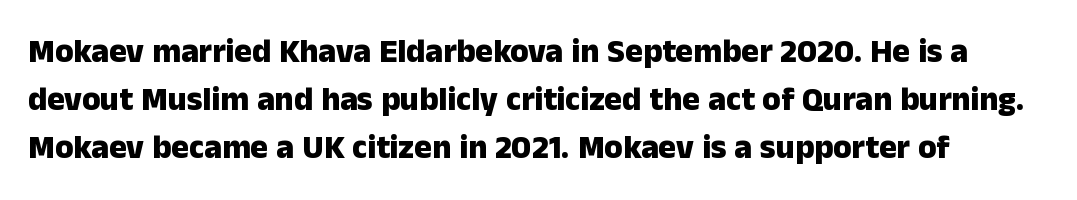
Q: Is the text bold? A: Yes.
Q: Is the text italic (slanted)? A: No, it is upright.
Q: Is the typeface a serif or a sans-serif typeface? A: Sans-serif.
Q: Is the text underlined? A: No.
Q: Is the spacing between letters normal or unusually wide? A: Normal.
Q: Is the spacing between lines tight, normal or loose? A: Normal.
Q: Width (condensed, normal, or wide)? A: Normal.
Q: Stroke contrast? A: Low.
Q: x-height? A: Medium.
Q: Monospaced? A: No.
